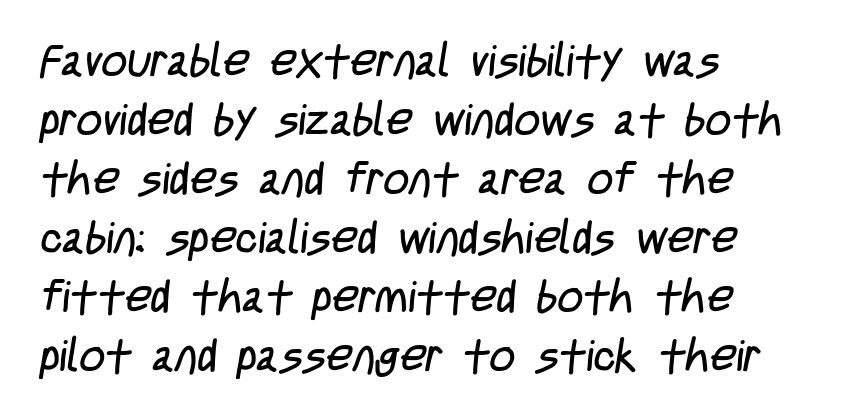
The image shows 45 px regular-weight, condensed sans-serif type; set left-aligned, normal line spacing (1.31x), normal letter spacing, not underlined; low stroke contrast and a large x-height.
